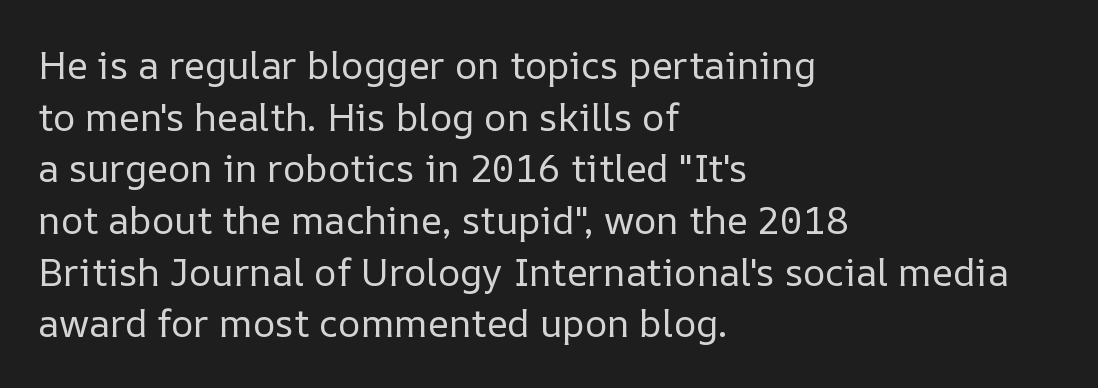
The image shows 38 px regular-weight type, upright; set left-aligned, normal line spacing (1.36x), normal letter spacing, not underlined; low stroke contrast and a medium x-height.
